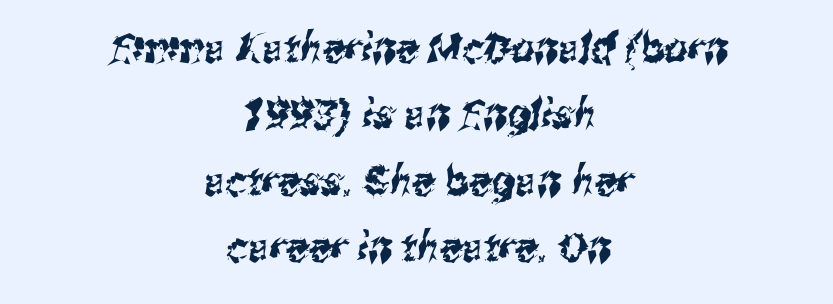
Q: Is the typeface a serif or a sans-serif typeface? A: Sans-serif.
Q: Is the text underlined? A: No.
Q: How is the paragraph aligned? A: Centered.
Q: Is the spacing between letters normal or unusually wide? A: Normal.
Q: Is the spacing between lines tight, normal or loose? A: Normal.
Q: Width (condensed, normal, or wide)? A: Condensed.
Q: Stroke contrast? A: Medium.
Q: x-height? A: Medium.
Q: Monospaced? A: No.
